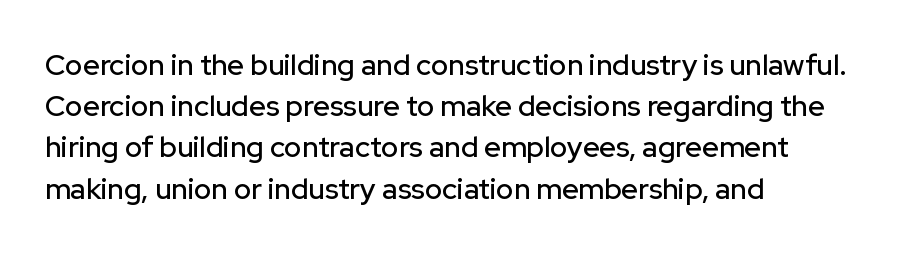
Q: Is the text italic (slanted)? A: No, it is upright.
Q: Is the typeface a serif or a sans-serif typeface? A: Sans-serif.
Q: Is the text underlined? A: No.
Q: How is the paragraph aligned? A: Left-aligned.
Q: Is the spacing between letters normal or unusually wide? A: Normal.
Q: Is the spacing between lines tight, normal or loose? A: Normal.
Q: Width (condensed, normal, or wide)? A: Normal.
Q: Stroke contrast? A: Low.
Q: x-height? A: Medium.
Q: Monospaced? A: No.
